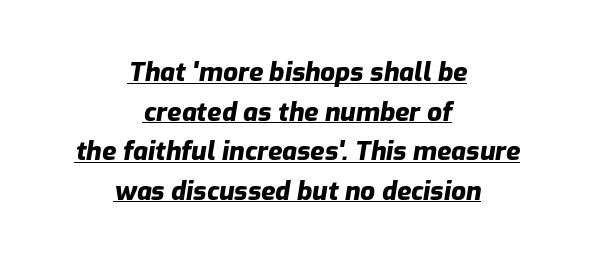
{"italic": "yes", "lean": "right", "slant_degrees": 9, "bold": "yes", "underline": "yes", "align": "center", "line_spacing": "normal", "line_spacing_ratio": 1.52, "letter_spacing": "normal", "letter_spacing_em": 0.0, "glyph_px": 26}
